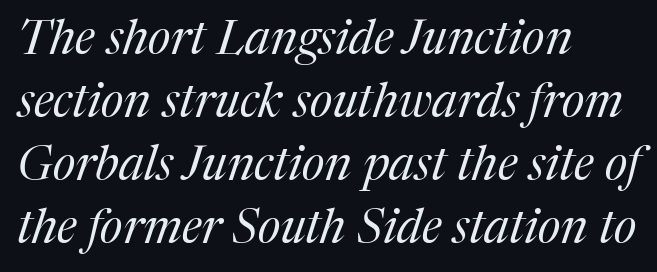
Notice how the passage keeps a crisp vertical edge on the left only. The weight would be labelled regular, book, light, or lighter still. Compared with ordinary roman type, these characters are visibly tilted. Serifs: yes, visible at the terminals of the letterforms.
